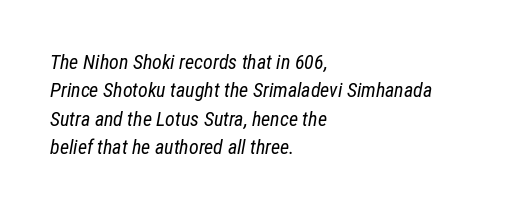
Q: Is the text bold? A: No.
Q: Is the text italic (slanted)? A: Yes, it leans right by about 12 degrees.
Q: Is the text underlined? A: No.
Q: How is the paragraph aligned? A: Left-aligned.
Q: Is the spacing between letters normal or unusually wide? A: Normal.
Q: Is the spacing between lines tight, normal or loose? A: Normal.
